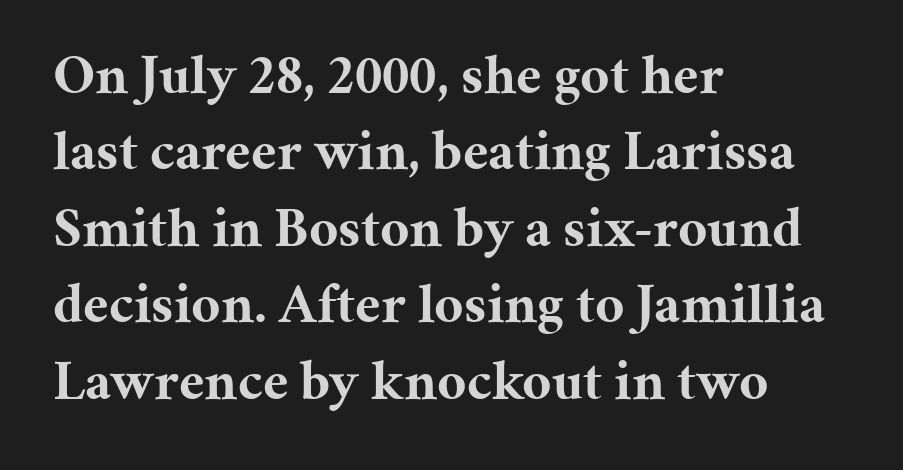
Honestly, the row spacing looks completely unremarkable. Notice how the stems are strictly vertical — no italics here. Is the letter spacing exaggerated? No — it looks like the ordinary default. Looks like regular typesetting: each glyph gets only the width it needs. Typesetter's note: full bold, strokes at maximum text heaviness.
